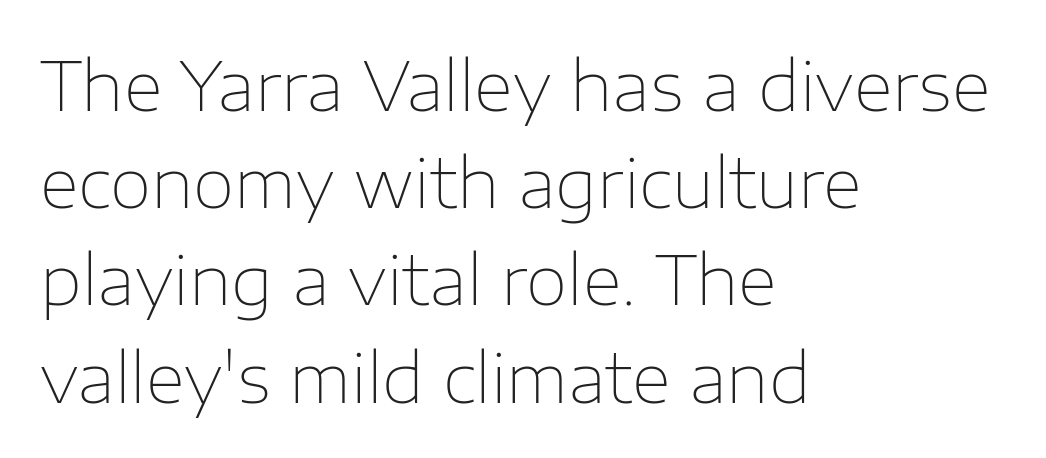
{"serif": "no", "italic": "no", "bold": "no", "weight": "thin", "width": "normal", "stroke_contrast": "low", "x_height": "medium", "monospaced": "no", "underline": "no", "align": "left", "line_spacing": "normal", "line_spacing_ratio": 1.43, "letter_spacing": "normal", "letter_spacing_em": 0.0, "glyph_px": 68}
